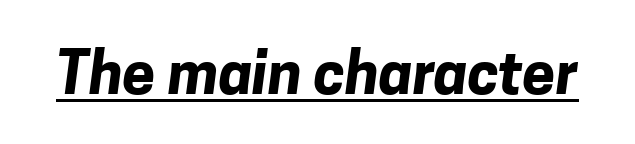
Q: Is the text bold? A: Yes.
Q: Is the typeface a serif or a sans-serif typeface? A: Sans-serif.
Q: Is the text underlined? A: Yes.
Q: Is the spacing between letters normal or unusually wide? A: Normal.
Q: Width (condensed, normal, or wide)? A: Normal.
Q: Stroke contrast? A: Low.
Q: x-height? A: Medium.
Q: Monospaced? A: No.
